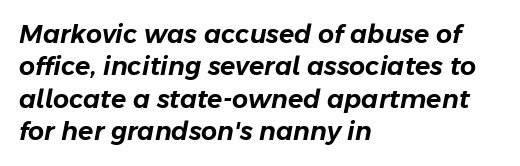
Q: Is the text italic (slanted)? A: Yes, it leans right by about 11 degrees.
Q: Is the text underlined? A: No.
Q: How is the paragraph aligned? A: Left-aligned.
Q: Is the spacing between letters normal or unusually wide? A: Normal.
Q: Is the spacing between lines tight, normal or loose? A: Normal.
